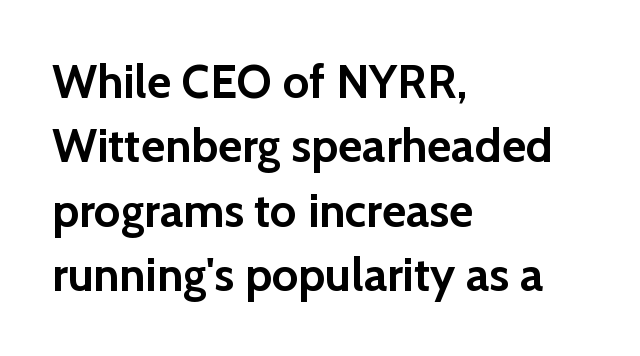
{"serif": "no", "italic": "no", "bold": "yes", "weight": "semibold", "width": "normal", "stroke_contrast": "low", "x_height": "medium", "monospaced": "no", "underline": "no", "align": "left", "line_spacing": "normal", "line_spacing_ratio": 1.37, "letter_spacing": "normal", "letter_spacing_em": 0.0, "glyph_px": 47}
